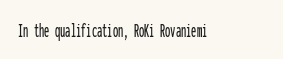
The image shows 21 px text type, upright; set normal letter spacing, not underlined.
